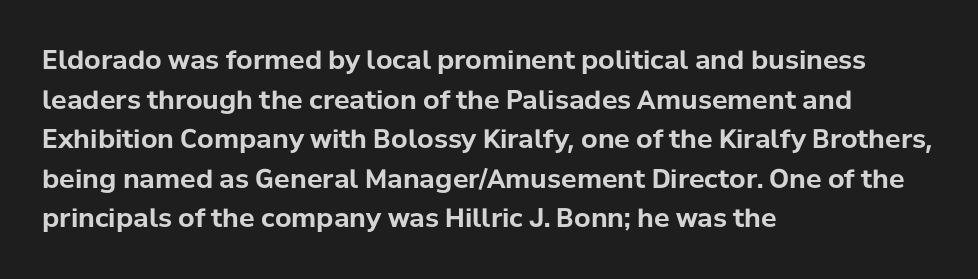
{"italic": "no", "bold": "yes", "underline": "no", "align": "left", "line_spacing": "normal", "line_spacing_ratio": 1.52, "letter_spacing": "normal", "letter_spacing_em": 0.0, "glyph_px": 26}
